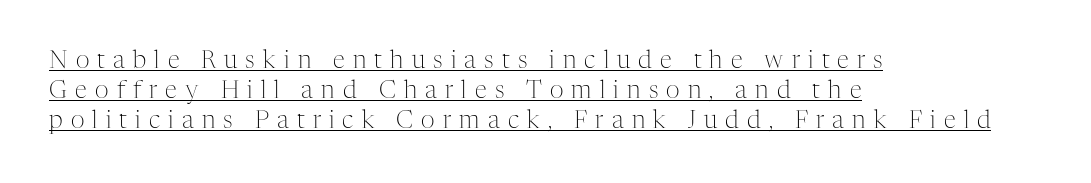
The image shows 24 px text type, upright; set left-aligned, line spacing 1.24x, unusually wide letter spacing (+0.34 em), underlined.
